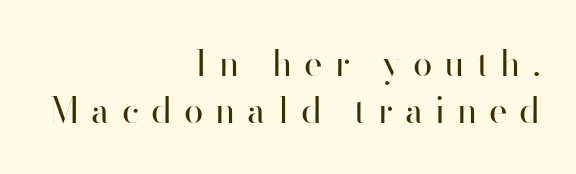
Q: Is the text bold? A: No.
Q: Is the text italic (slanted)? A: No, it is upright.
Q: Is the typeface a serif or a sans-serif typeface? A: Sans-serif.
Q: Is the text underlined? A: No.
Q: How is the paragraph aligned? A: Right-aligned.
Q: Is the spacing between letters normal or unusually wide? A: Unusually wide.
Q: Is the spacing between lines tight, normal or loose? A: Normal.
Q: Width (condensed, normal, or wide)? A: Normal.
Q: Stroke contrast? A: High.
Q: x-height? A: Small.
Q: Monospaced? A: No.
